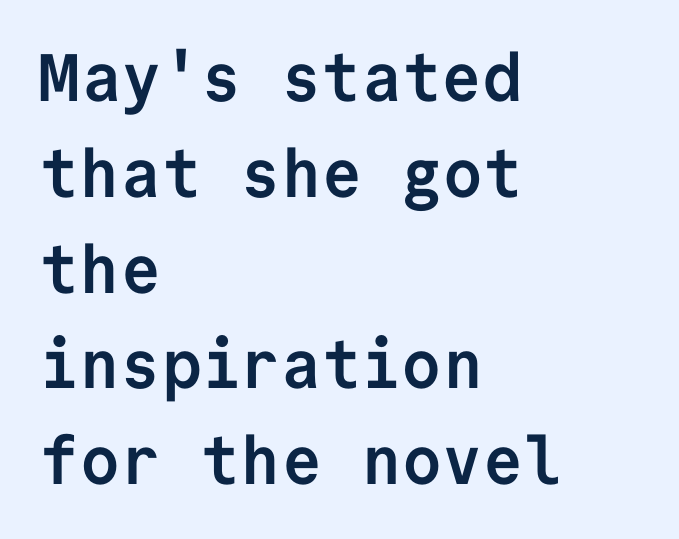
Nobody drew a line under any word here. No italicization has been applied; the sample stays upright. The typesetter chose a ragged-right arrangement here. Does extra space separate the letters? No, they use regular spacing. Font category for this specimen: sans-serif.
